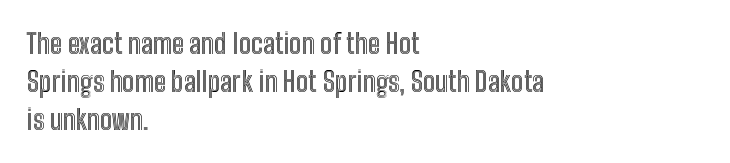
The ragged edge is on the right, which tells us the setting is flush left. Underline: absent. Does the leading feel generous? No, just average. The type is set solid horizontally, with unmodified tracking.
